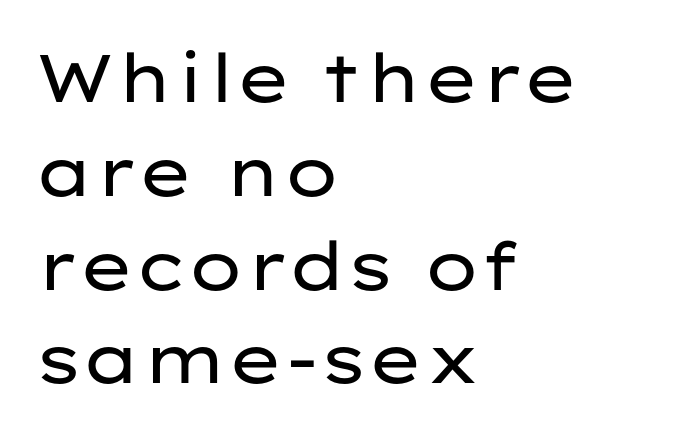
{"serif": "no", "italic": "no", "bold": "no", "weight": "regular", "width": "wide", "stroke_contrast": "low", "x_height": "medium", "monospaced": "no", "underline": "no", "align": "left", "line_spacing": "normal", "line_spacing_ratio": 1.4, "letter_spacing": "normal", "letter_spacing_em": 0.0, "glyph_px": 67}
